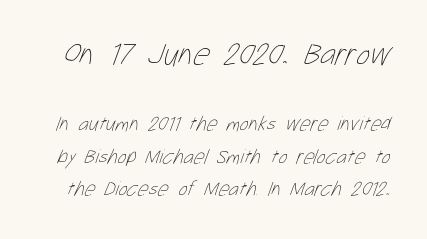
Q: Is the text bold? A: No.
Q: Is the text underlined? A: No.
Q: Is the spacing between letters normal or unusually wide? A: Normal.
Q: Is the spacing between lines tight, normal or loose? A: Normal.
Q: Which block of text is set in a larger size, the first (top) or the second (bottom)? A: The first (top) one.
Q: Width (condensed, normal, or wide)? A: Condensed.
Q: Stroke contrast? A: Low.
Q: x-height? A: Medium.
Q: Monospaced? A: No.
